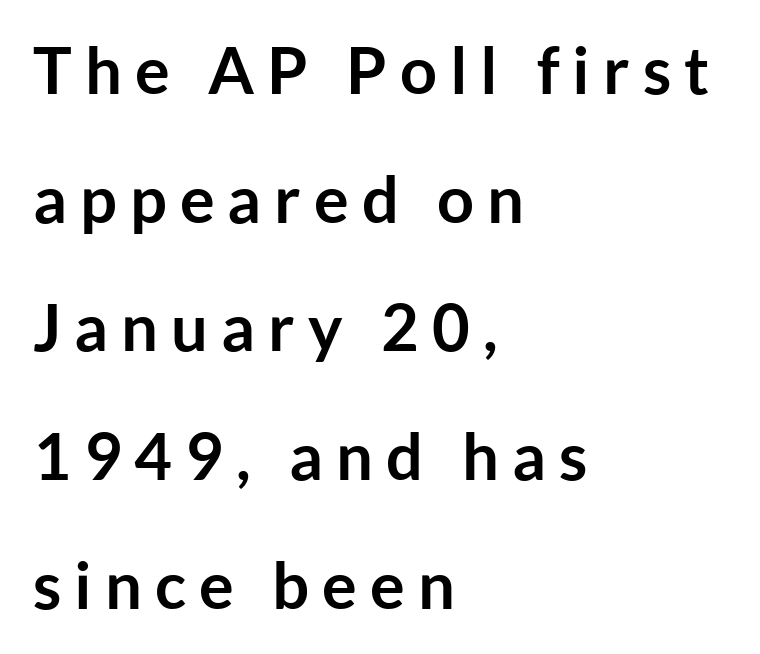
I'd call this a sans setting — the letters go barefoot. The letters advance in unequal steps, a hallmark of proportional type. Emphasis by weight is at full strength: bold. Short note: letters widely spaced. Words float on clear page, feet unadorned. Unlike italic type, these characters show no tilt at all.
